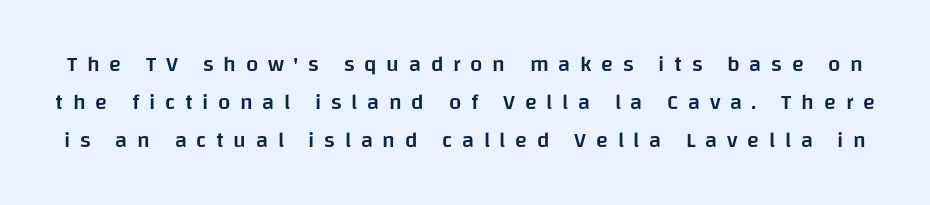
Q: Is the text bold? A: Semi-bold.
Q: Is the text italic (slanted)? A: No, it is upright.
Q: Is the text underlined? A: No.
Q: Is the spacing between letters normal or unusually wide? A: Unusually wide.
